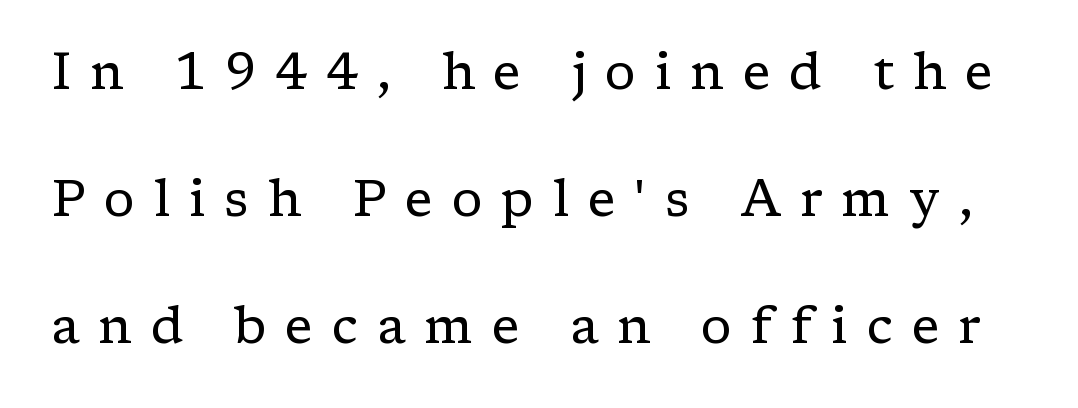
The image shows 51 px regular-weight serif type, upright; set loose line spacing (2.49x), unusually wide letter spacing (+0.37 em), not underlined; low stroke contrast and a medium x-height.
